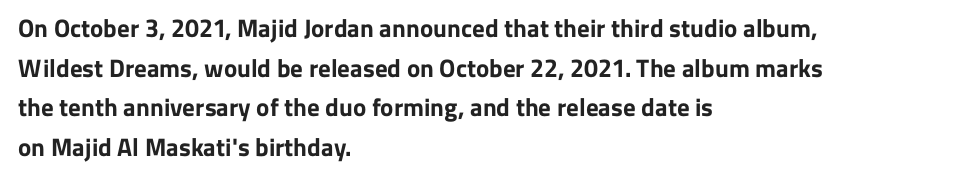
{"italic": "no", "bold": "yes", "underline": "no", "align": "left", "line_spacing": "normal", "line_spacing_ratio": 1.59, "letter_spacing": "normal", "letter_spacing_em": 0.0, "glyph_px": 25}
